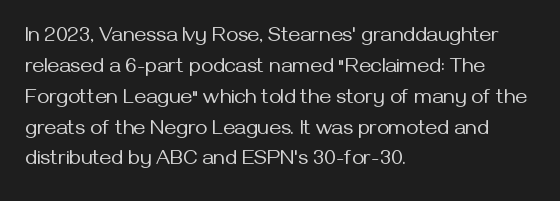
If you drew a line through each stem, it would be perfectly vertical. Leftover space on each line is placed entirely after the last word. The vertical gap from one line to the next is medium. The specimen omits any rule beneath the text block's lines.
